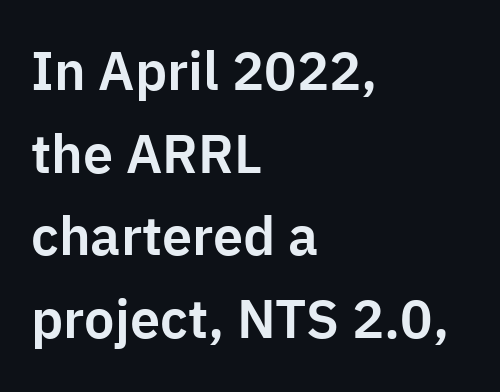
Does the lettering tilt? It doesn't — this is upright. These lines stack with their left ends in a neat column. A typesetter would call this zero additional tracking. Do the characters align in a grid? No, the font is proportional.
